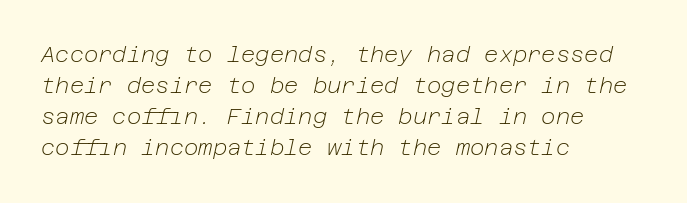
Q: Is the text bold? A: No.
Q: Is the text italic (slanted)? A: Yes, it leans right by about 12 degrees.
Q: Is the text underlined? A: No.
Q: How is the paragraph aligned? A: Left-aligned.
Q: Is the spacing between letters normal or unusually wide? A: Normal.
Q: Is the spacing between lines tight, normal or loose? A: Normal.
